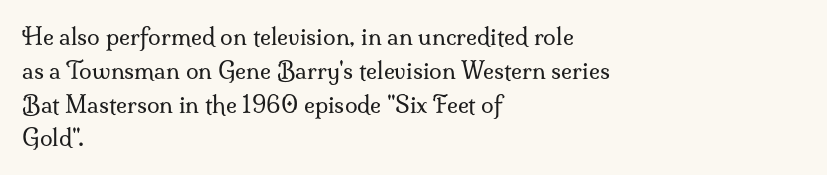
The image shows 23 px text type, upright; set left-aligned, normal line spacing (1.47x), normal letter spacing, not underlined.
